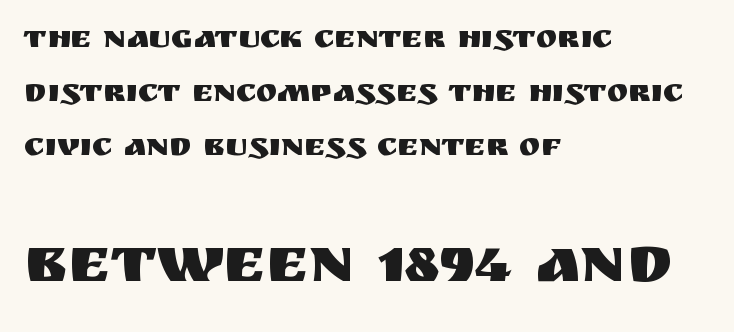
Q: Is the text italic (slanted)? A: No, it is upright.
Q: Is the typeface a serif or a sans-serif typeface? A: Sans-serif.
Q: Is the text underlined? A: No.
Q: How is the paragraph aligned? A: Left-aligned.
Q: Is the spacing between letters normal or unusually wide? A: Normal.
Q: Is the spacing between lines tight, normal or loose? A: Normal.
Q: Which block of text is set in a larger size, the first (top) or the second (bottom)? A: The second (bottom) one.
Q: Width (condensed, normal, or wide)? A: Normal.
Q: Stroke contrast? A: Medium.
Q: x-height? A: Large.
Q: Monospaced? A: No.
